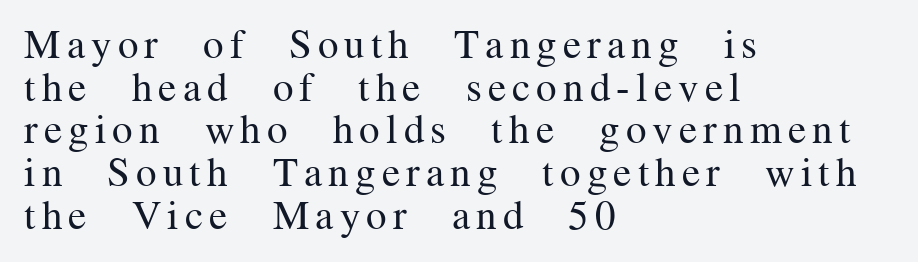
{"serif": "yes", "italic": "no", "bold": "no", "weight": "regular", "width": "normal", "stroke_contrast": "medium", "x_height": "medium", "monospaced": "no", "underline": "no", "align": "left", "line_spacing": "tight", "line_spacing_ratio": 1.04, "glyph_px": 41}
